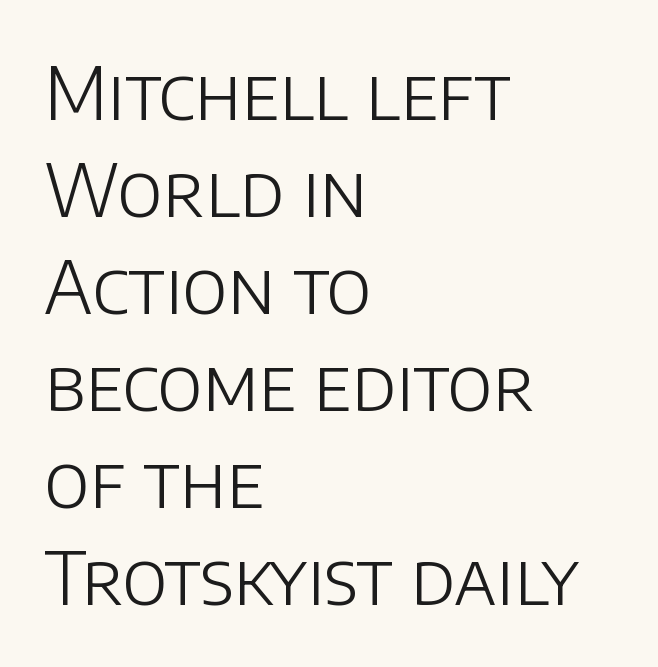
Summary of vertical rhythm: regular, with standard interline spacing. The text was rendered using a sans face with plain stroke endings. Nothing heavy about these letters — not bold at all. The foot of each line stays bare and open. Left-aligned paragraph, ragged on the right. When letters stand straight like this, we call the style roman or upright.
